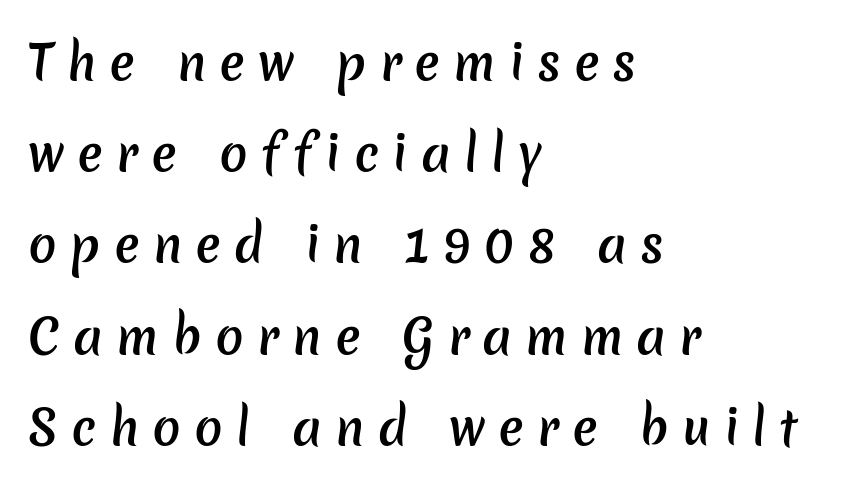
{"serif": "no", "bold": "semi", "weight": "semibold", "width": "normal", "stroke_contrast": "low", "x_height": "medium", "monospaced": "no", "underline": "no", "align": "left", "line_spacing": "loose", "line_spacing_ratio": 1.94, "letter_spacing": "wide", "letter_spacing_em": 0.28, "glyph_px": 47}
